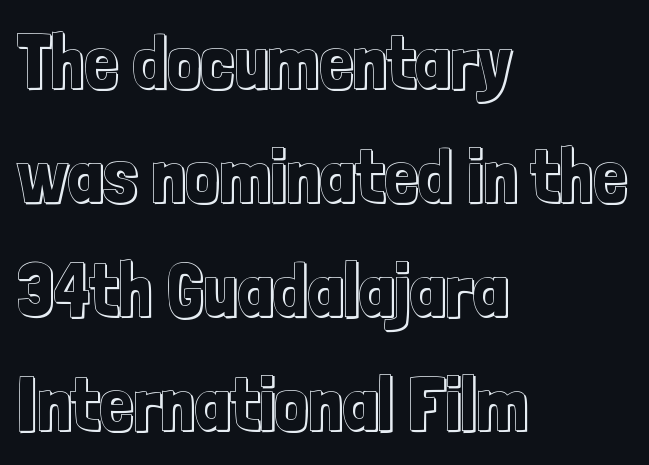
The image shows 75 px condensed type, upright; set left-aligned, normal line spacing (1.52x), normal letter spacing, not underlined; a medium x-height.
